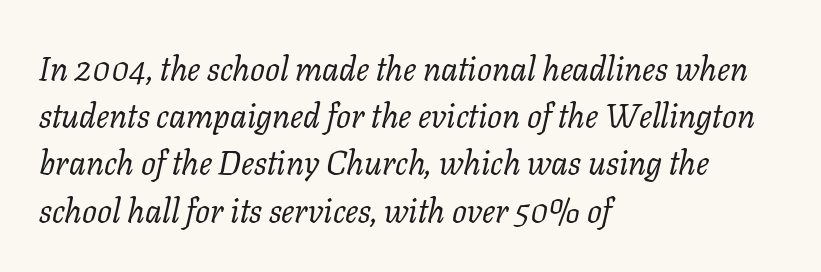
Q: Is the text bold? A: No.
Q: Is the text italic (slanted)? A: Yes, it leans right by about 11 degrees.
Q: Is the typeface a serif or a sans-serif typeface? A: Serif.
Q: Is the text underlined? A: No.
Q: How is the paragraph aligned? A: Left-aligned.
Q: Is the spacing between letters normal or unusually wide? A: Normal.
Q: Is the spacing between lines tight, normal or loose? A: Normal.
Q: Width (condensed, normal, or wide)? A: Normal.
Q: Stroke contrast? A: Low.
Q: x-height? A: Medium.
Q: Monospaced? A: No.
